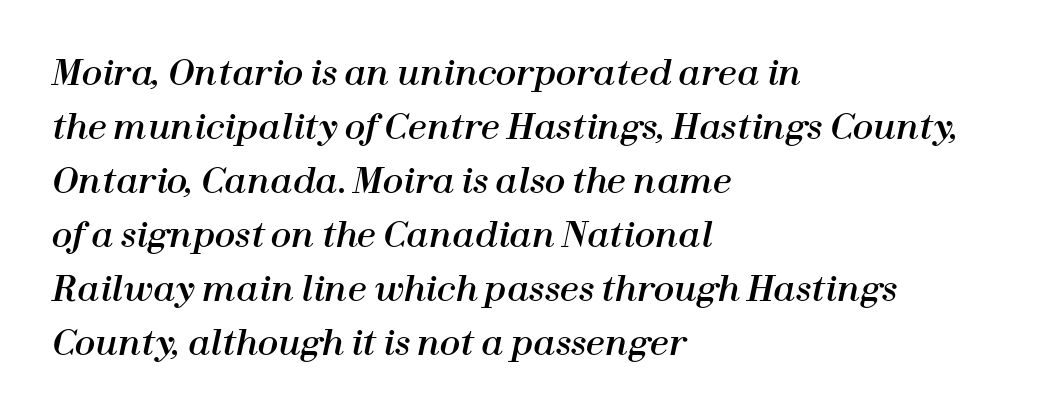
Characters follow at the spacing the type designer built in. Type without underlining. Tall strokes in this sample are angled rather than plumb. Varying glyph widths throughout — classic text-font behaviour. This sample is left-justified, so line endings fall wherever the words run out.
